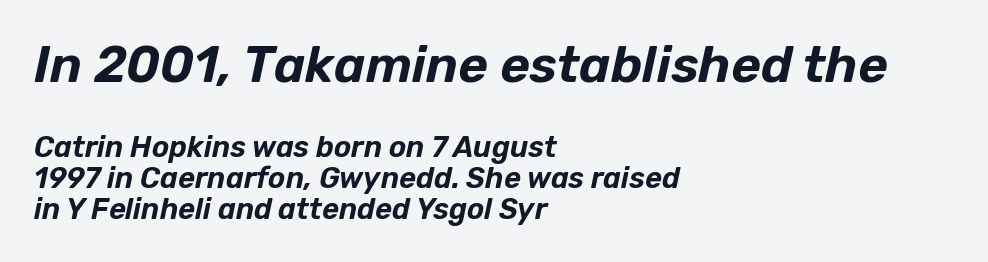
{"italic": "yes", "lean": "right", "slant_degrees": 12, "width": "normal", "stroke_contrast": "low", "x_height": "medium", "monospaced": "no", "underline": "no", "align": "left", "line_spacing": "tight", "line_spacing_ratio": 1.07, "letter_spacing": "normal", "letter_spacing_em": 0.0, "larger_block": "first", "size_ratio": 1.76, "glyph_px": 51}
